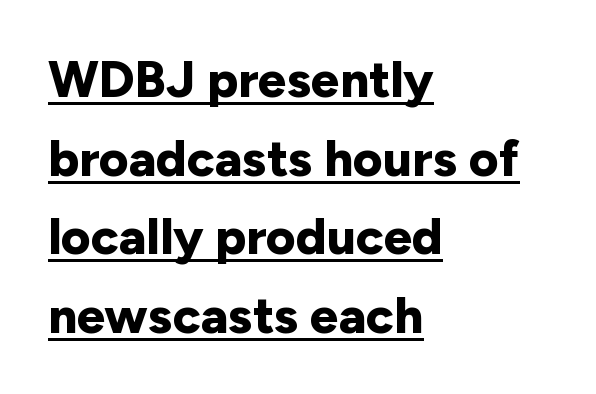
Ascenders rise straight up at ninety degrees. Summary of weight: heavy, a full bold. The ragged edge is on the right, which tells us the setting is flush left. Is this a fixed-width face? No — the glyphs have proportional, varying widths. Interline gaps are of average width in this sample. The lettering is marked with a stroke running underneath it.
